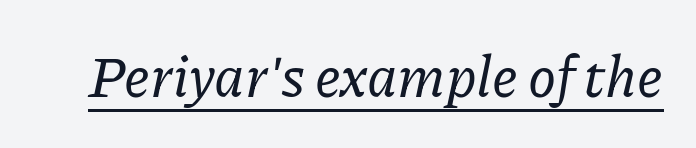
The image shows 57 px serif type, italic (leaning right); set normal letter spacing, underlined; low stroke contrast and a medium x-height.
